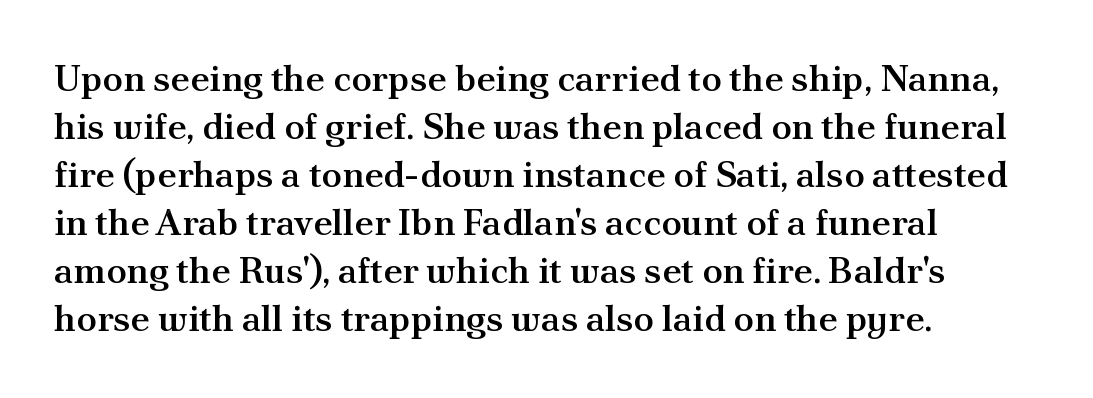
{"serif": "yes", "italic": "no", "bold": "semi", "weight": "semibold", "width": "normal", "stroke_contrast": "medium", "x_height": "small", "monospaced": "no", "underline": "no", "align": "left", "line_spacing": "normal", "line_spacing_ratio": 1.3, "letter_spacing": "normal", "letter_spacing_em": 0.0, "glyph_px": 37}
